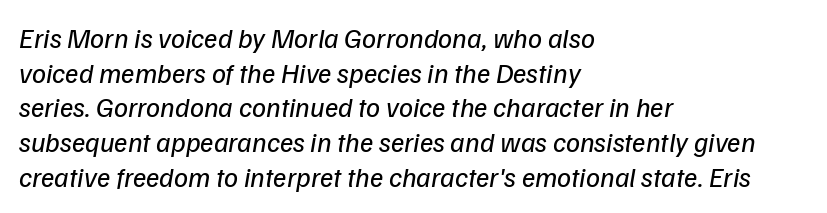
The weight tops out at a normal text grade. Yep, that's italic — everything's leaning. The rendering uses natural spacing where letterforms have individual widths. This rendering leaves character spacing at its baseline value.
